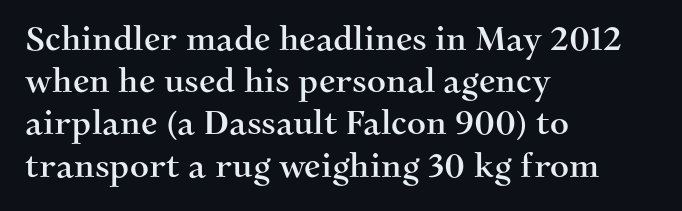
The image shows 33 px serif type, upright; set left-aligned, normal line spacing (1.28x), normal letter spacing, not underlined; medium stroke contrast and a medium x-height.
